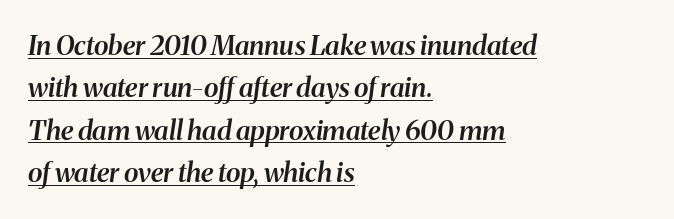
{"italic": "yes", "lean": "right", "slant_degrees": 8, "bold": "semi", "underline": "yes", "align": "left", "line_spacing": "normal", "line_spacing_ratio": 1.57, "letter_spacing": "normal", "letter_spacing_em": 0.0, "glyph_px": 27}
